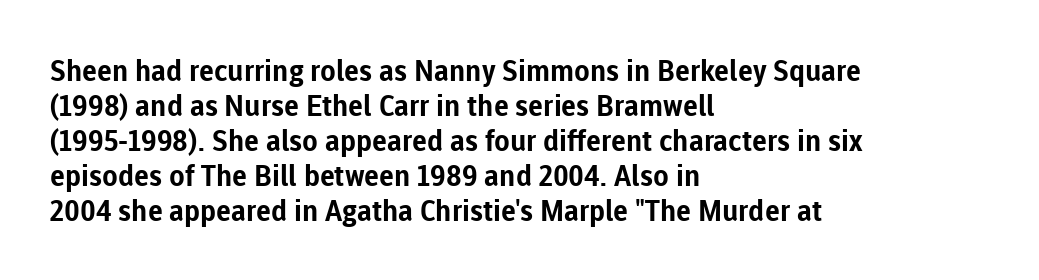
Rule under the text: the space is simply empty. Short and long lines alike share a common starting point at left. The glyphs in this specimen are sans serif. Plenty of ink on the page — the face is bold. The type is set solid horizontally, with unmodified tracking. The rendering uses natural spacing where letterforms have individual widths.
